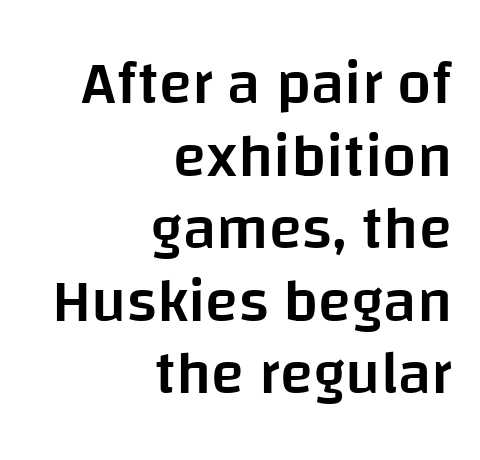
The image shows 61 px semibold sans-serif type, upright; set right-aligned, line spacing 1.19x, normal letter spacing, not underlined; low stroke contrast and a large x-height.
